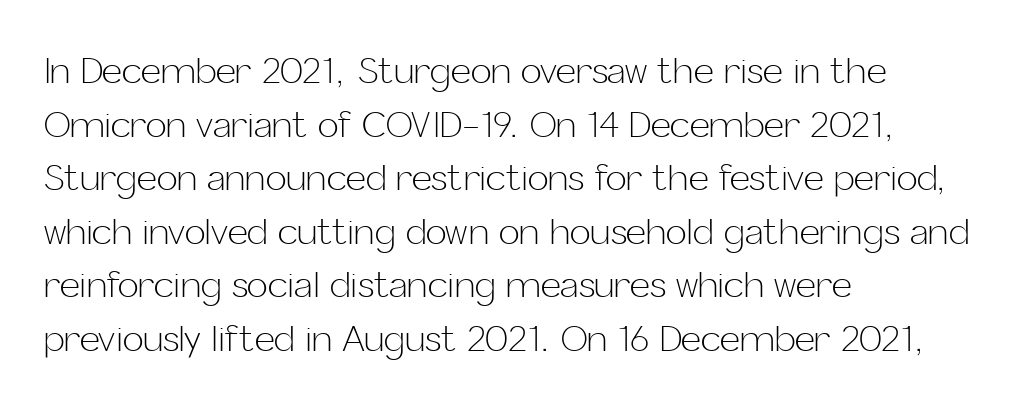
Q: Is the text bold? A: No.
Q: Is the text italic (slanted)? A: No, it is upright.
Q: Is the typeface a serif or a sans-serif typeface? A: Sans-serif.
Q: Is the text underlined? A: No.
Q: How is the paragraph aligned? A: Left-aligned.
Q: Is the spacing between letters normal or unusually wide? A: Normal.
Q: Is the spacing between lines tight, normal or loose? A: Normal.
Q: Width (condensed, normal, or wide)? A: Normal.
Q: Stroke contrast? A: Low.
Q: x-height? A: Medium.
Q: Monospaced? A: No.
